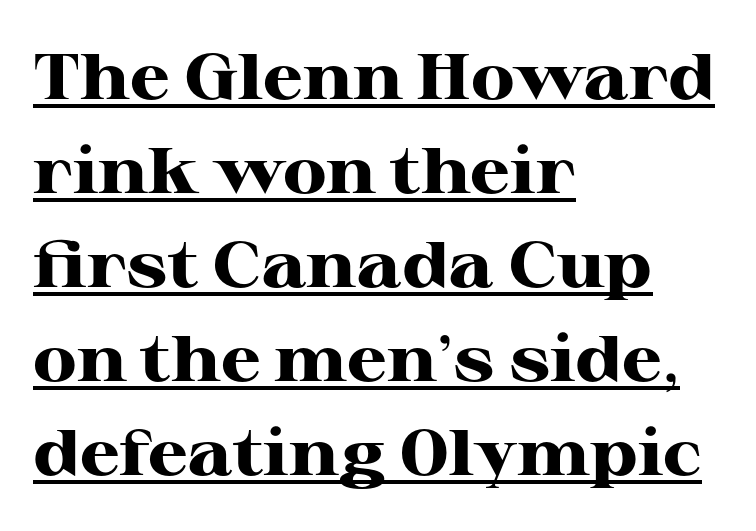
Decoration check: the copy is underlined. Each new line begins a customary step beneath the previous one. Does extra space separate the letters? No, they use regular spacing. Every letter is thick-stroked: bold, no question. Italic? Not at all — the glyphs are vertical. Note the varied advance widths — an 'i' is clearly narrower than an 'm'.
